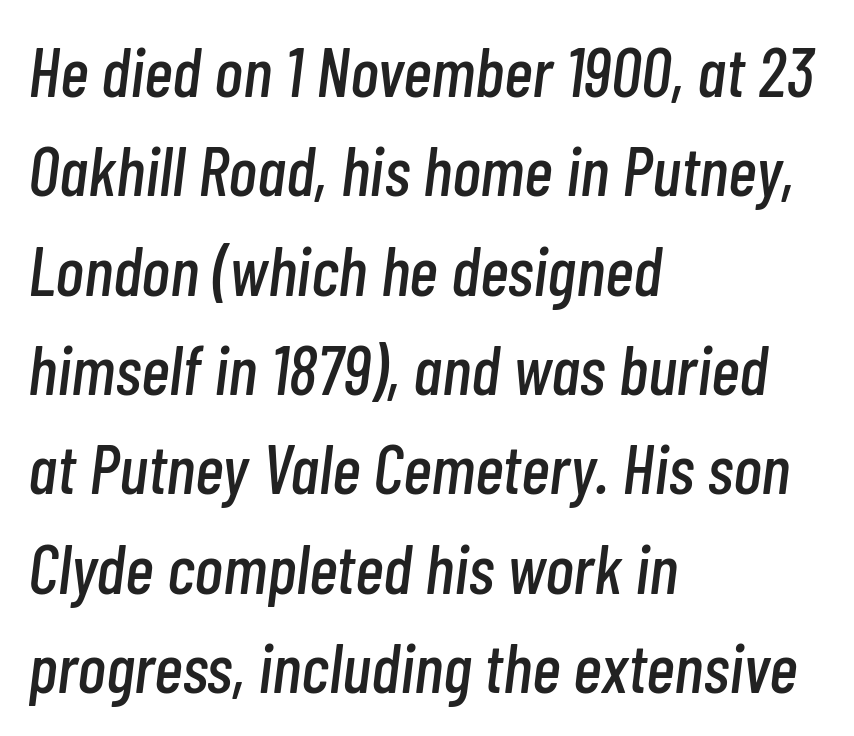
The image shows 69 px condensed type, italic (leaning right); set left-aligned, normal line spacing (1.44x), normal letter spacing, not underlined; low stroke contrast and a medium x-height.
